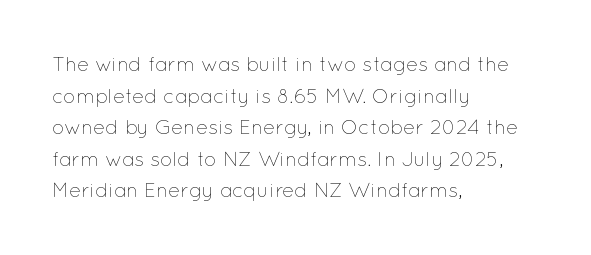
The image shows 20 px text type, upright; set left-aligned, normal line spacing (1.58x), normal letter spacing, not underlined.
